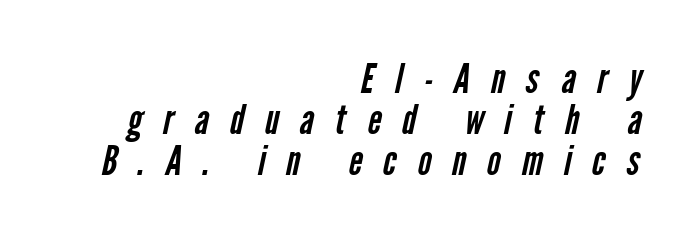
Q: Is the text bold? A: No.
Q: Is the typeface a serif or a sans-serif typeface? A: Sans-serif.
Q: Is the text underlined? A: No.
Q: How is the paragraph aligned? A: Right-aligned.
Q: Is the spacing between letters normal or unusually wide? A: Unusually wide.
Q: Is the spacing between lines tight, normal or loose? A: Tight.
Q: Width (condensed, normal, or wide)? A: Condensed.
Q: Stroke contrast? A: Low.
Q: x-height? A: Medium.
Q: Monospaced? A: No.
